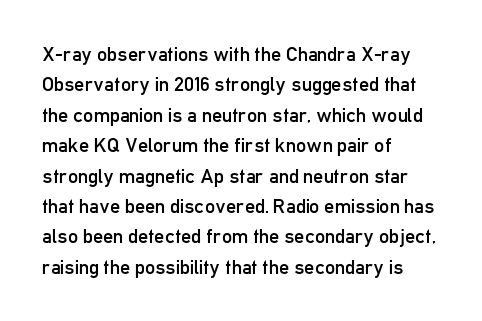
The typesetting does not lean heavy: it is not bold. Words appear dense and cohesive because spacing is normal. Every character sits straight up, as roman type does. What's the leading like? Ordinary, nothing unusual. Glance below the letters and you will spot only blank space.
